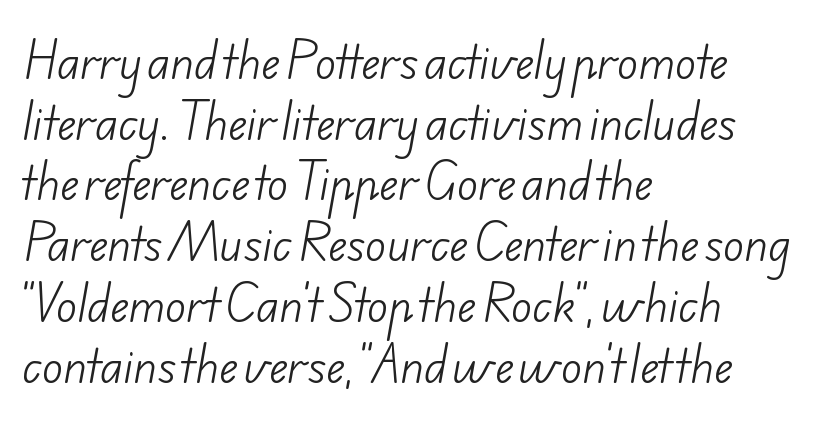
The text block is weighted toward the left margin, trailing off unevenly rightward. One glance says typical: line gaps are just what's usual. The face used here is a sans, in the tradition of grotesques and geometrics. The typesetting does not lean heavy: it is not bold.
